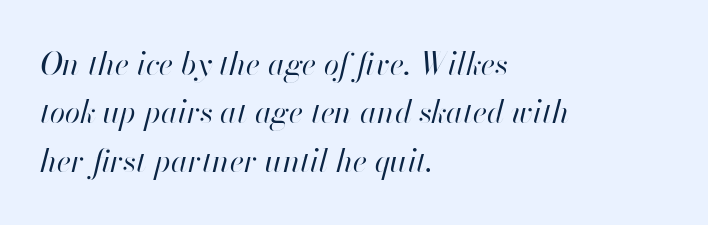
Q: Is the text bold? A: No.
Q: Is the text italic (slanted)? A: Yes, it leans right by about 13 degrees.
Q: Is the text underlined? A: No.
Q: How is the paragraph aligned? A: Left-aligned.
Q: Is the spacing between letters normal or unusually wide? A: Normal.
Q: Is the spacing between lines tight, normal or loose? A: Normal.
Q: Width (condensed, normal, or wide)? A: Normal.
Q: Stroke contrast? A: High.
Q: x-height? A: Small.
Q: Monospaced? A: No.
